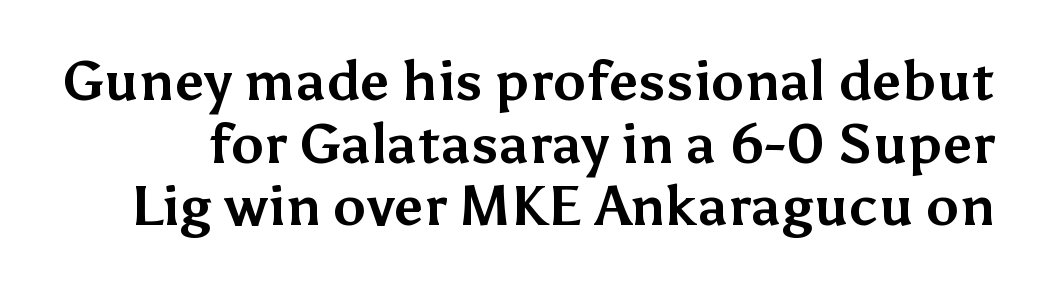
The image shows 55 px bold sans-serif type, upright; set tight line spacing (1.14x), normal letter spacing, not underlined; medium stroke contrast and a medium x-height.
